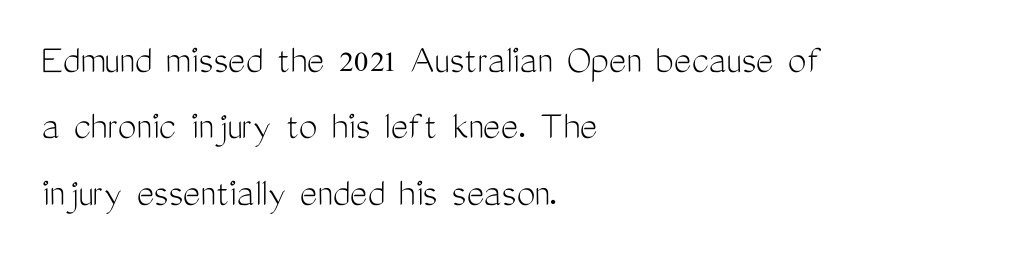
The image shows 42 px light, condensed sans-serif type, upright; set left-aligned, normal line spacing (1.58x), normal letter spacing, not underlined; medium stroke contrast and a medium x-height.
